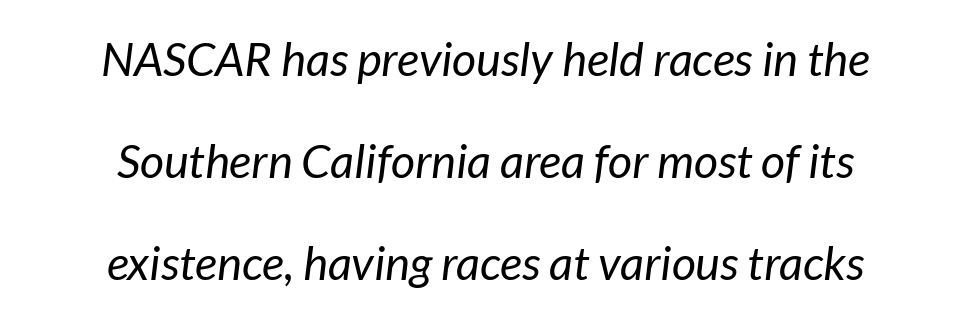
{"serif": "no", "bold": "no", "weight": "regular", "width": "normal", "stroke_contrast": "low", "x_height": "medium", "monospaced": "no", "underline": "no", "align": "center", "line_spacing": "loose", "line_spacing_ratio": 2.17, "letter_spacing": "normal", "letter_spacing_em": 0.0, "glyph_px": 47}
